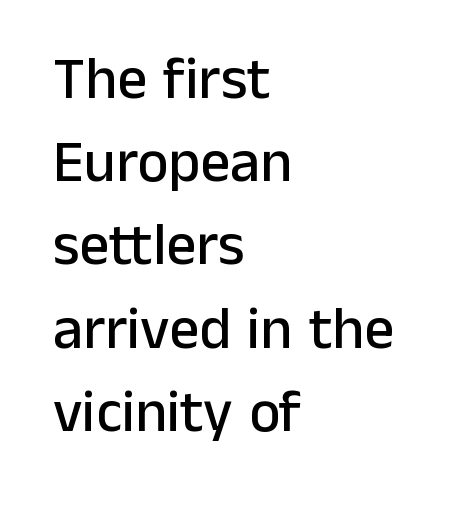
Q: Is the text italic (slanted)? A: No, it is upright.
Q: Is the typeface a serif or a sans-serif typeface? A: Sans-serif.
Q: Is the text underlined? A: No.
Q: How is the paragraph aligned? A: Left-aligned.
Q: Is the spacing between letters normal or unusually wide? A: Normal.
Q: Is the spacing between lines tight, normal or loose? A: Normal.
Q: Width (condensed, normal, or wide)? A: Normal.
Q: Stroke contrast? A: Low.
Q: x-height? A: Medium.
Q: Monospaced? A: No.
